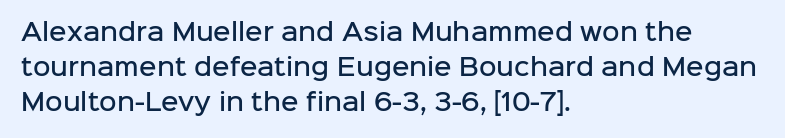
Leading matches the norm, producing a regular column. This sample uses an upright cut, with every glyph sitting square on the baseline. A fair bit of extra ink — the face is semibold, not bold. Does the copy run flush right? No — it runs flush left. This rendering features lettering with no underline. Between one letter and the next there's only the usual sliver of space.
